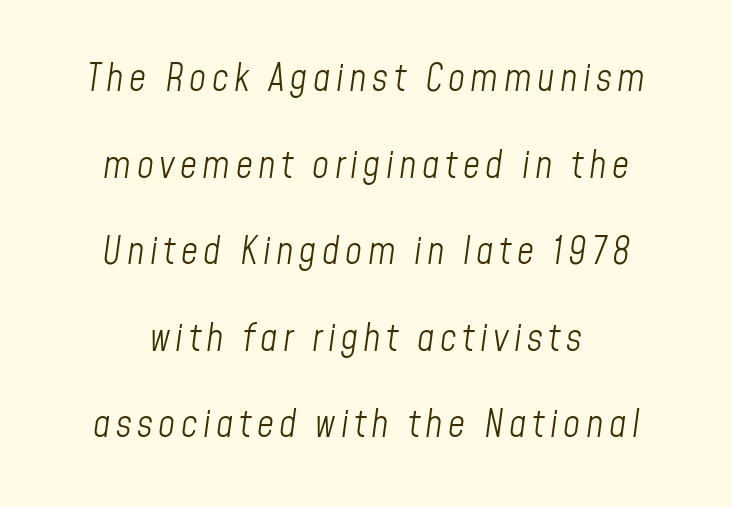
{"italic": "yes", "lean": "right", "slant_degrees": 8, "bold": "no", "weight": "light", "width": "condensed", "stroke_contrast": "low", "x_height": "medium", "monospaced": "no", "underline": "no", "align": "center", "line_spacing": "loose", "line_spacing_ratio": 2.34, "glyph_px": 37}
